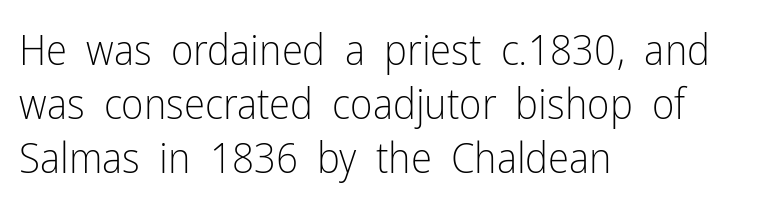
{"serif": "no", "italic": "no", "bold": "no", "weight": "light", "width": "condensed", "stroke_contrast": "low", "x_height": "medium", "monospaced": "no", "underline": "no", "align": "left", "line_spacing": "normal", "line_spacing_ratio": 1.26, "letter_spacing": "normal", "letter_spacing_em": 0.0, "glyph_px": 43}
